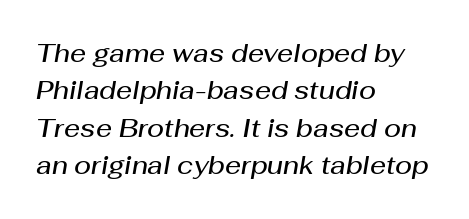
{"italic": "yes", "lean": "right", "slant_degrees": 10, "bold": "semi", "underline": "no", "align": "left", "line_spacing": "normal", "line_spacing_ratio": 1.5, "letter_spacing": "normal", "letter_spacing_em": 0.0, "glyph_px": 25}
